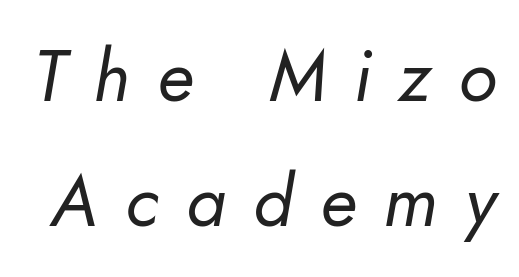
{"serif": "no", "bold": "no", "weight": "regular", "width": "normal", "stroke_contrast": "low", "x_height": "small", "monospaced": "no", "underline": "no", "line_spacing_ratio": 1.74, "letter_spacing": "wide", "letter_spacing_em": 0.38, "glyph_px": 72}
